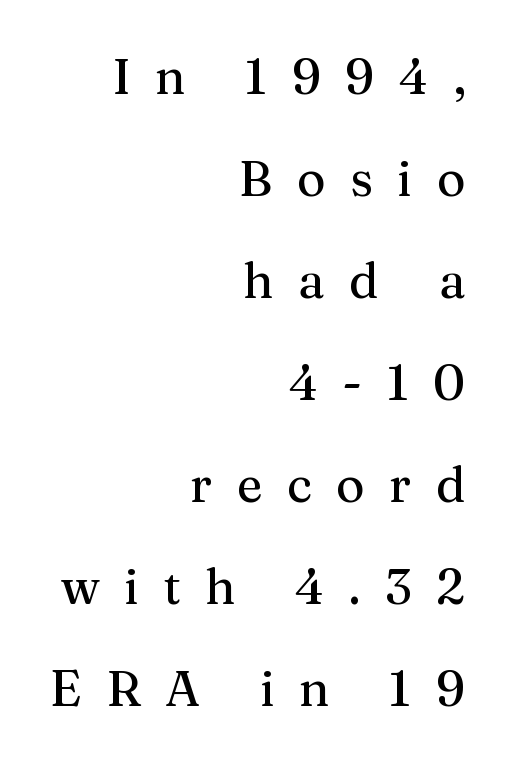
Caption: multi-line text, flush right, ragged left. Quick note: not italic, upright. The line-height multiplier appears high, well above default. Does extra space separate the letters? Yes, quite a lot of it. Stroke terminals: seriffed.
